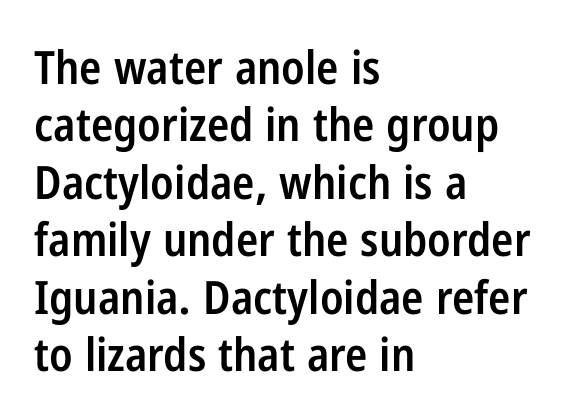
{"serif": "no", "italic": "no", "bold": "semi", "weight": "semibold", "width": "condensed", "stroke_contrast": "low", "x_height": "medium", "monospaced": "no", "underline": "no", "align": "left", "line_spacing": "normal", "line_spacing_ratio": 1.25, "letter_spacing": "normal", "letter_spacing_em": 0.0, "glyph_px": 46}
